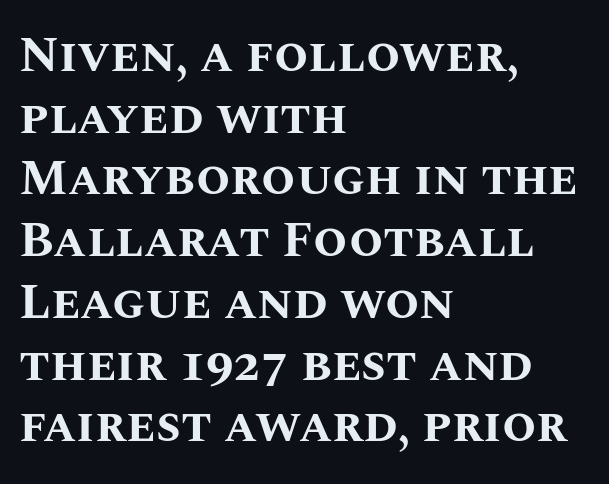
{"italic": "no", "bold": "yes", "weight": "bold", "width": "normal", "stroke_contrast": "medium", "x_height": "large", "monospaced": "no", "underline": "no", "align": "left", "line_spacing": "normal", "line_spacing_ratio": 1.26, "letter_spacing": "normal", "letter_spacing_em": 0.0, "glyph_px": 49}
